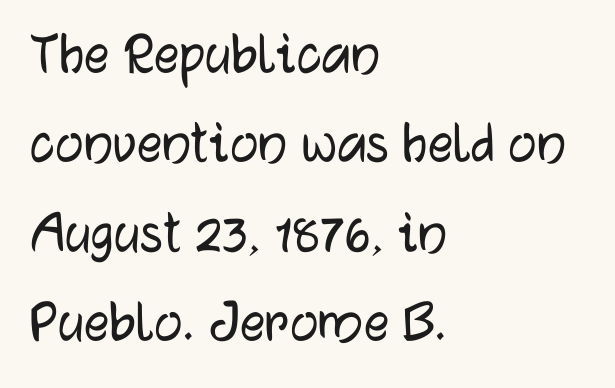
Style check: upright. How would I describe the line gaps? Plain and ordinary. Are there feet on the stems? There aren't — it's a sans. A typesetter would call this zero additional tracking.
